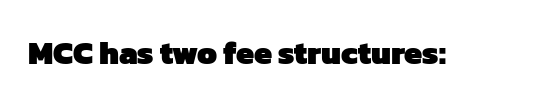
{"serif": "no", "bold": "yes", "weight": "heavy", "width": "normal", "stroke_contrast": "low", "x_height": "medium", "monospaced": "no", "underline": "no", "letter_spacing": "normal", "letter_spacing_em": 0.0, "glyph_px": 32}
